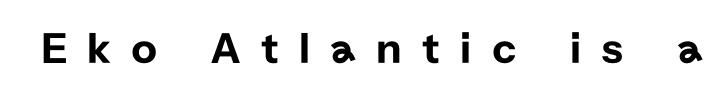
Rule under the text: the space is simply empty. What stands out about the letter spacing? Its width — letters are far apart. Grotesque or geometric, the face here clearly has no serifs. This sample has the flowing, uneven cadence of proportional lettering. Do the letters lean? They stand straight.
